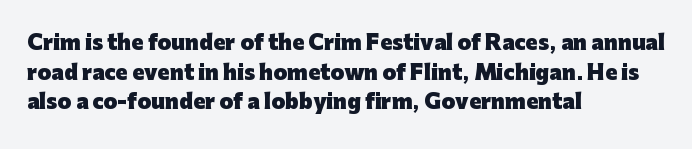
The image shows 20 px bold type, upright; set left-aligned, normal line spacing (1.48x), normal letter spacing, not underlined.
